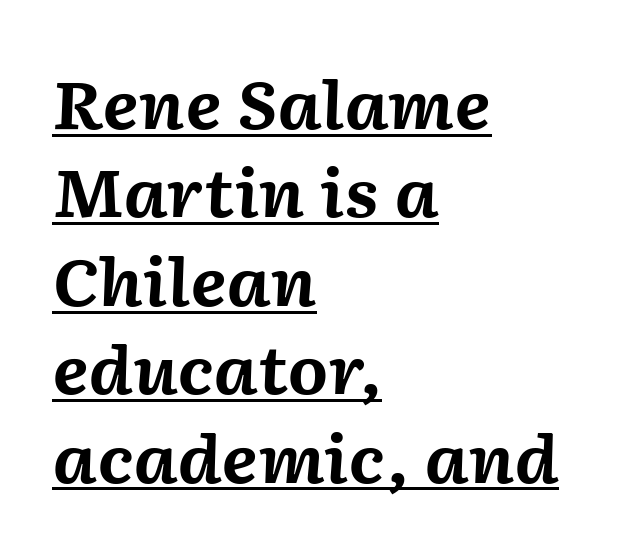
The image shows 65 px bold type, italic (leaning right); set left-aligned, normal line spacing (1.36x), normal letter spacing, underlined; medium stroke contrast and a medium x-height.
